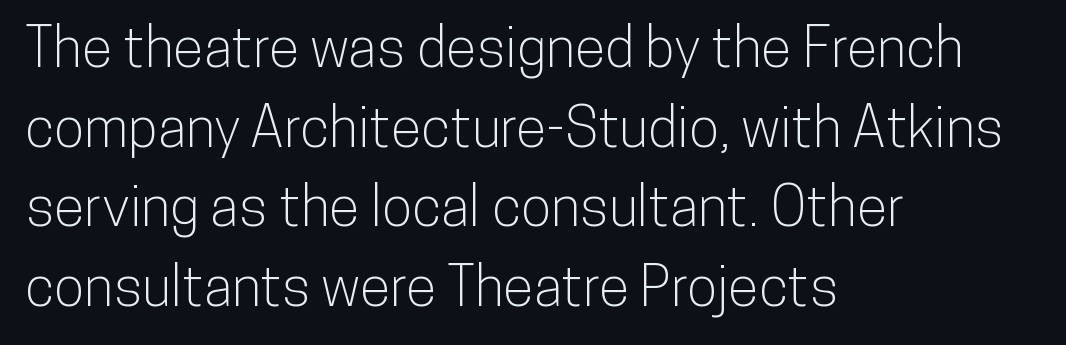
The image shows 56 px condensed sans-serif type, upright; set left-aligned, normal line spacing (1.42x), normal letter spacing, not underlined; low stroke contrast and a medium x-height.
